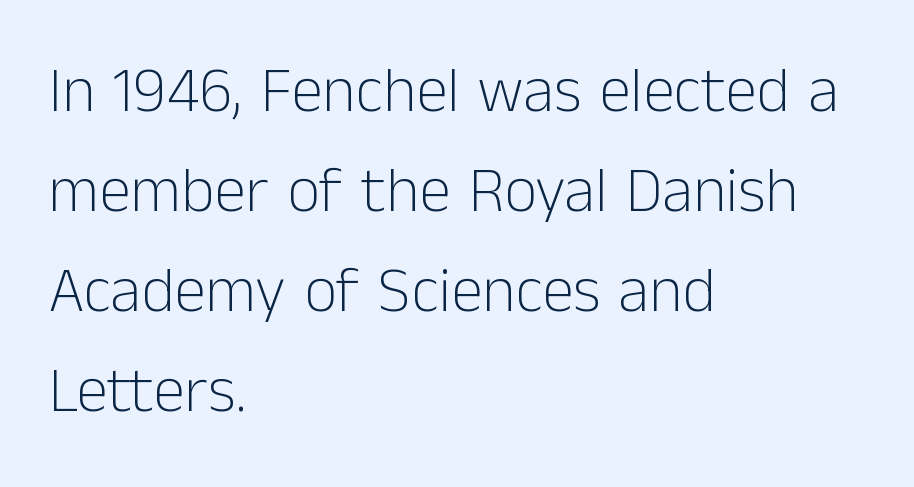
The image shows 64 px light sans-serif type, upright; set left-aligned, normal line spacing (1.56x), normal letter spacing, not underlined; low stroke contrast and a medium x-height.
